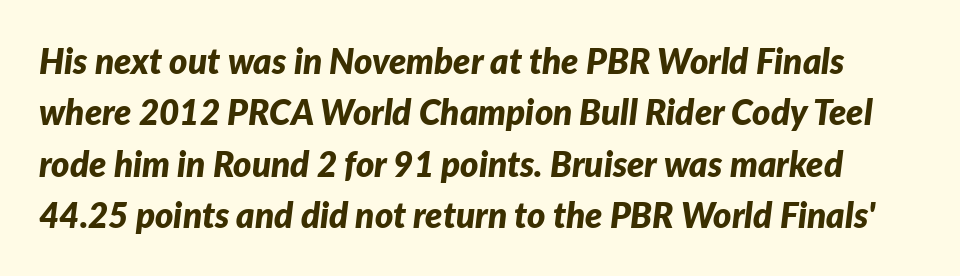
Q: Is the text bold? A: Yes.
Q: Is the text italic (slanted)? A: Yes, it leans right by about 7 degrees.
Q: Is the text underlined? A: No.
Q: Is the spacing between letters normal or unusually wide? A: Normal.
Q: Is the spacing between lines tight, normal or loose? A: Normal.
Q: Width (condensed, normal, or wide)? A: Normal.
Q: Stroke contrast? A: Low.
Q: x-height? A: Medium.
Q: Monospaced? A: No.
